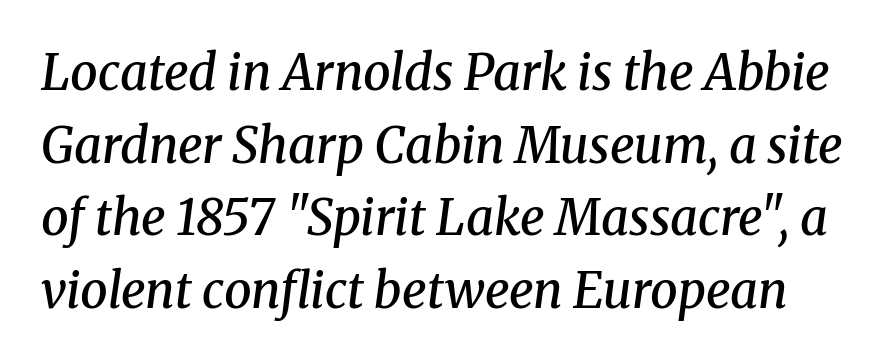
Q: Is the text bold? A: Semi-bold.
Q: Is the text italic (slanted)? A: Yes, it leans right by about 8 degrees.
Q: Is the typeface a serif or a sans-serif typeface? A: Serif.
Q: Is the text underlined? A: No.
Q: Is the spacing between letters normal or unusually wide? A: Normal.
Q: Is the spacing between lines tight, normal or loose? A: Normal.
Q: Width (condensed, normal, or wide)? A: Normal.
Q: Stroke contrast? A: Medium.
Q: x-height? A: Medium.
Q: Monospaced? A: No.
